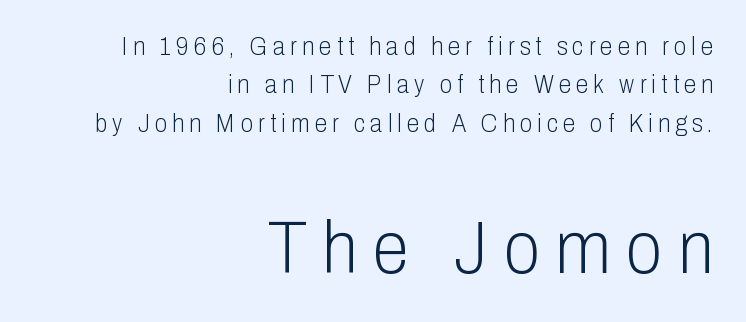
Small over large — that's the arrangement of the two blocks here. Is this a sans? Yes — the strokes have no serifs. Loose tracking; the words dissolve into strings of separated letters. Descenders hang freely into open space. Vertical spacing — default.
